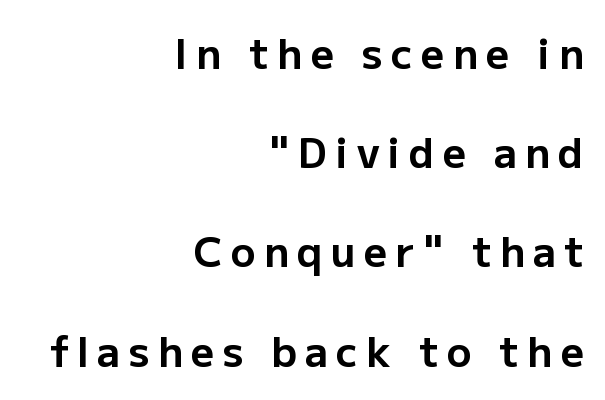
Italic? Not at all — the glyphs are vertical. Bold? Absolutely — the strokes are thick and heavy. Layout note: lines flush right. In terms of letterform style, serifs are entirely absent.
